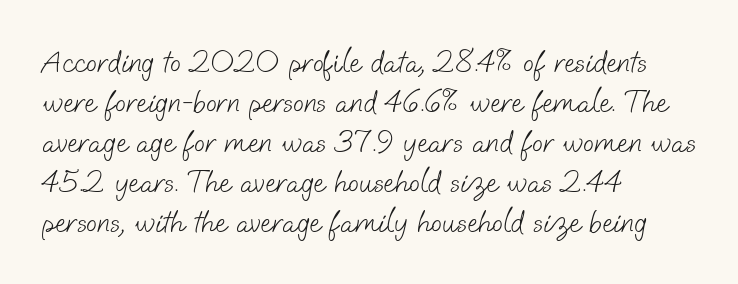
Regular leading. The passage shown is not underscored anywhere. Look at the tracking — it's just the regular setting, nothing added. Weight: not bold — regular or lighter. A typesetter would call this proportional, since set widths differ per character. The rendering anchors every line to the left-hand side.
